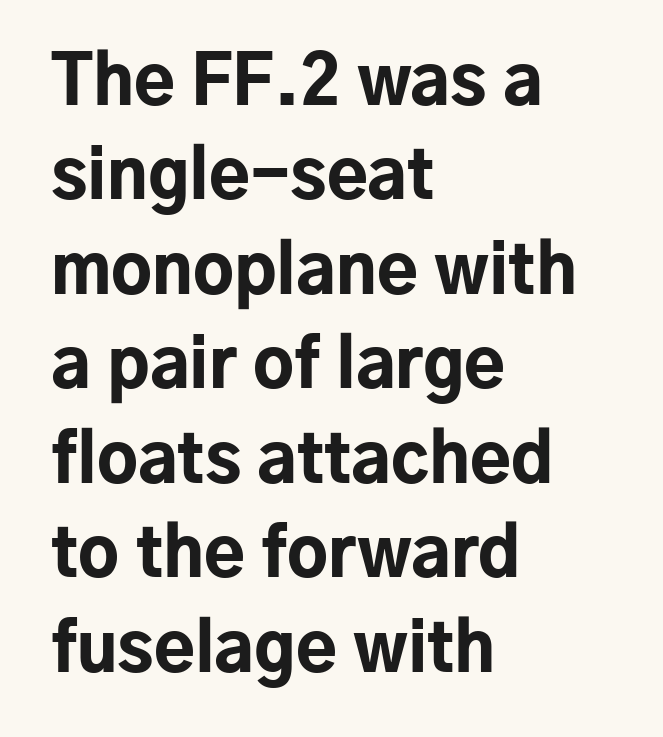
Q: Is the text bold? A: Yes.
Q: Is the text italic (slanted)? A: No, it is upright.
Q: Is the typeface a serif or a sans-serif typeface? A: Sans-serif.
Q: Is the text underlined? A: No.
Q: How is the paragraph aligned? A: Left-aligned.
Q: Is the spacing between letters normal or unusually wide? A: Normal.
Q: Is the spacing between lines tight, normal or loose? A: Normal.
Q: Width (condensed, normal, or wide)? A: Normal.
Q: Stroke contrast? A: Low.
Q: x-height? A: Medium.
Q: Monospaced? A: No.
